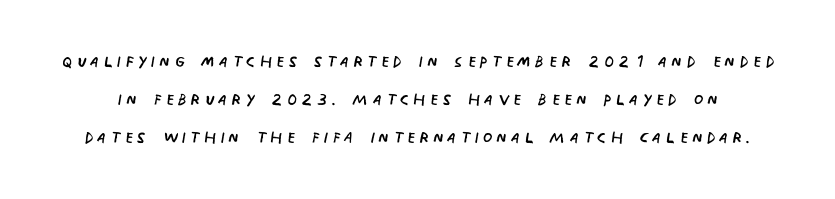
{"bold": "no", "underline": "no", "line_spacing_ratio": 1.72, "glyph_px": 22}
